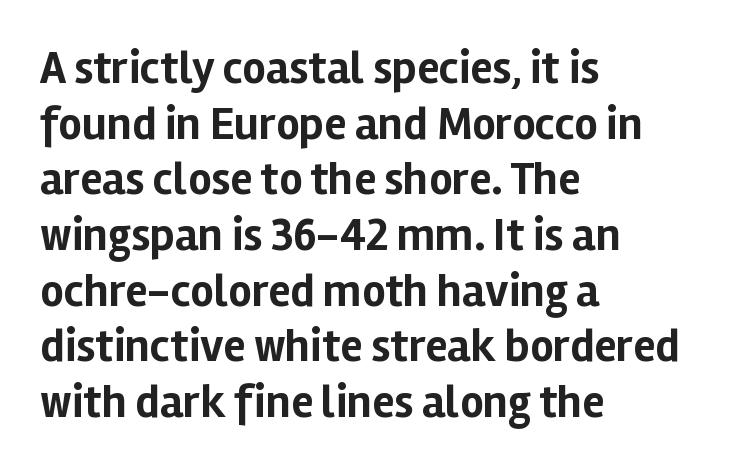
The image shows 46 px bold sans-serif type, upright; set left-aligned, line spacing 1.21x, normal letter spacing, not underlined; low stroke contrast and a medium x-height.
